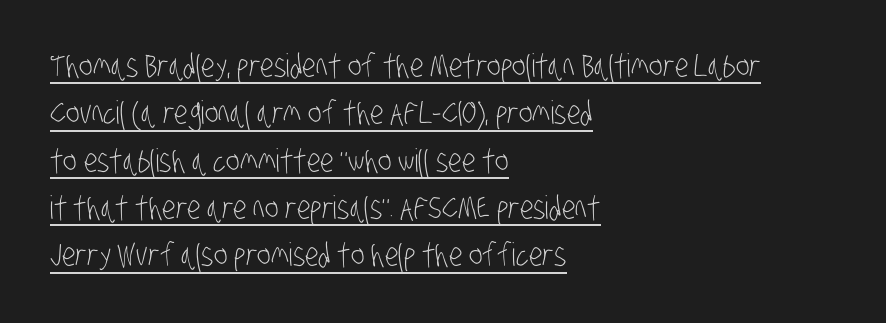
The image shows 32 px light, condensed sans-serif type; set left-aligned, normal line spacing (1.48x), normal letter spacing, underlined; low stroke contrast and a large x-height.
